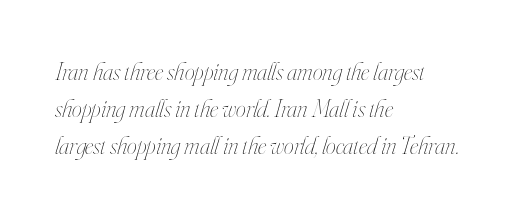
Q: Is the text bold? A: No.
Q: Is the text italic (slanted)? A: Yes, it leans right by about 16 degrees.
Q: Is the text underlined? A: No.
Q: How is the paragraph aligned? A: Left-aligned.
Q: Is the spacing between letters normal or unusually wide? A: Normal.
Q: Is the spacing between lines tight, normal or loose? A: Normal.
